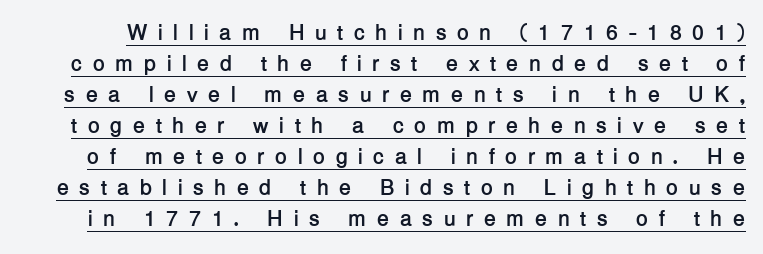
The image shows 22 px bold type, upright; set normal line spacing (1.41x), unusually wide letter spacing (+0.47 em), underlined.
